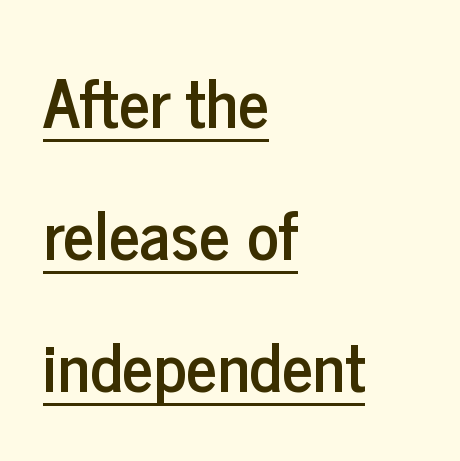
A student would call this left alignment; a typographer would say flush left, rag right. Like a heading marked for emphasis, these lines bear an underscore. The passage shown is typed in a proportional face where columns would drift. These lines stand farther apart than default settings would place them. Posture: straight, roman, zero tilt. No feet cap the strokes, marking this as sans-serif type.
